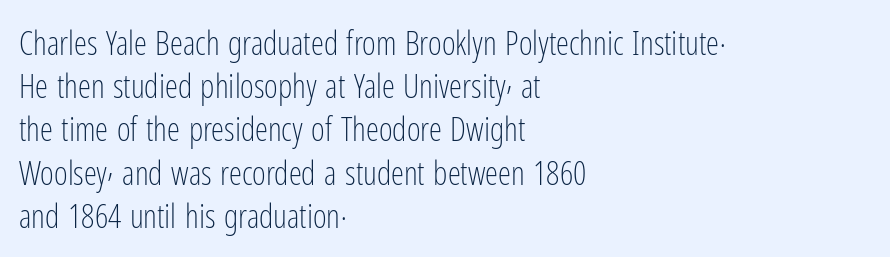
{"serif": "no", "italic": "no", "bold": "no", "weight": "light", "width": "condensed", "stroke_contrast": "low", "x_height": "medium", "monospaced": "no", "underline": "no", "align": "left", "line_spacing": "normal", "line_spacing_ratio": 1.31, "letter_spacing": "normal", "letter_spacing_em": 0.0, "glyph_px": 33}
